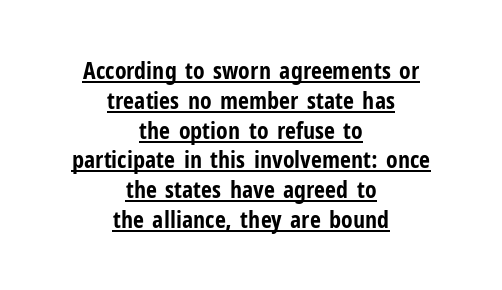
The image shows 24 px bold type, upright; set centered, line spacing 1.24x, normal letter spacing, underlined.
